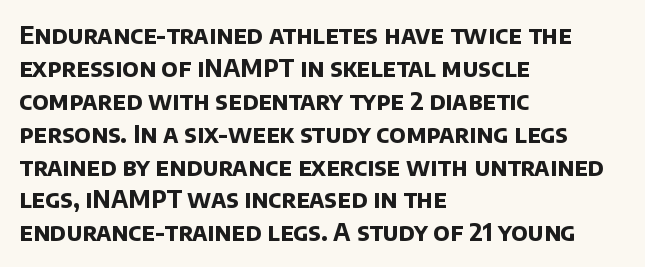
Q: Is the text bold? A: Yes.
Q: Is the text underlined? A: No.
Q: How is the paragraph aligned? A: Left-aligned.
Q: Is the spacing between letters normal or unusually wide? A: Normal.
Q: Is the spacing between lines tight, normal or loose? A: Normal.
